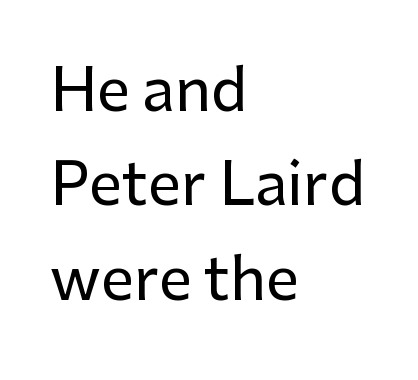
{"serif": "no", "italic": "no", "width": "normal", "stroke_contrast": "low", "x_height": "medium", "monospaced": "no", "underline": "no", "align": "left", "line_spacing": "normal", "line_spacing_ratio": 1.6, "letter_spacing": "normal", "letter_spacing_em": 0.0, "glyph_px": 59}
